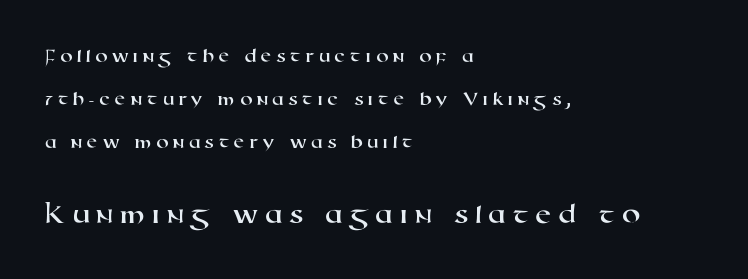
{"serif": "no", "width": "wide", "stroke_contrast": "high", "x_height": "medium", "monospaced": "no", "underline": "no", "align": "left", "line_spacing": "loose", "line_spacing_ratio": 2.14, "letter_spacing": "wide", "letter_spacing_em": 0.2, "larger_block": "second", "size_ratio": 1.5, "glyph_px": 30}
